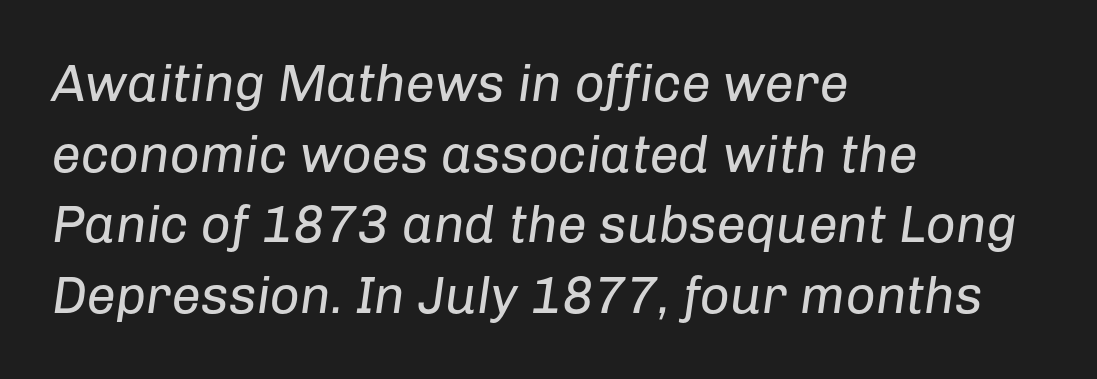
{"italic": "yes", "lean": "right", "slant_degrees": 8, "bold": "no", "weight": "regular", "width": "normal", "stroke_contrast": "low", "x_height": "medium", "monospaced": "no", "underline": "no", "align": "left", "line_spacing": "normal", "line_spacing_ratio": 1.36, "letter_spacing": "normal", "letter_spacing_em": 0.0, "glyph_px": 52}
